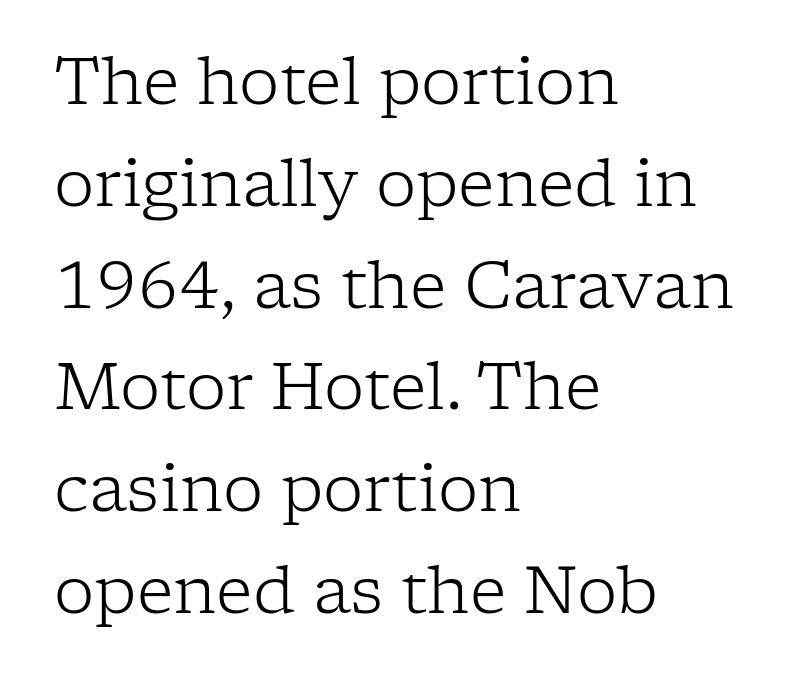
Unbolded letterforms with no extra heft. A typesetter would call this proportional, since set widths differ per character. Horizontally, the lines are justified to the leading edge only. Each letter's strokes conclude with small projecting serifs. Underline: absent.
